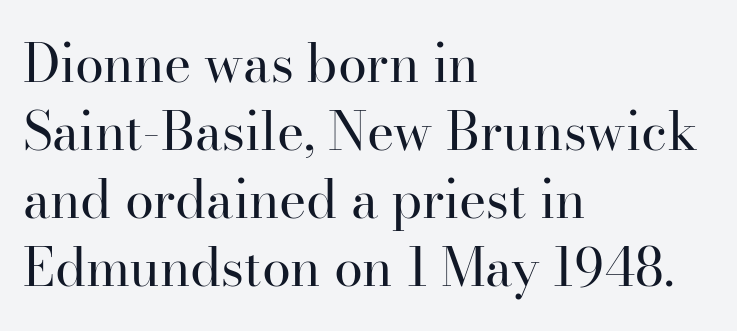
Q: Is the text bold? A: No.
Q: Is the text italic (slanted)? A: No, it is upright.
Q: Is the typeface a serif or a sans-serif typeface? A: Serif.
Q: Is the text underlined? A: No.
Q: How is the paragraph aligned? A: Left-aligned.
Q: Is the spacing between letters normal or unusually wide? A: Normal.
Q: Is the spacing between lines tight, normal or loose? A: Normal.
Q: Width (condensed, normal, or wide)? A: Normal.
Q: Stroke contrast? A: High.
Q: x-height? A: Small.
Q: Monospaced? A: No.
